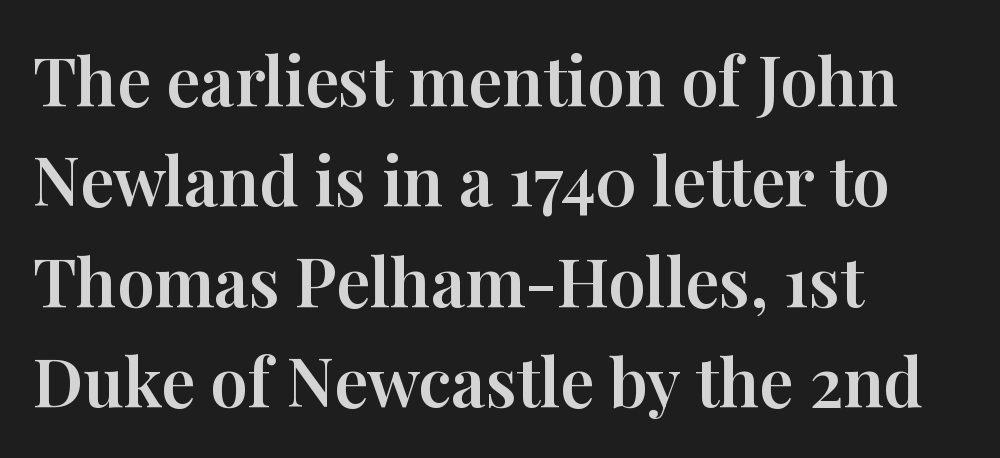
{"serif": "yes", "italic": "no", "width": "normal", "stroke_contrast": "high", "x_height": "medium", "monospaced": "no", "underline": "no", "align": "left", "line_spacing": "normal", "line_spacing_ratio": 1.5, "letter_spacing": "normal", "letter_spacing_em": 0.0, "glyph_px": 67}
